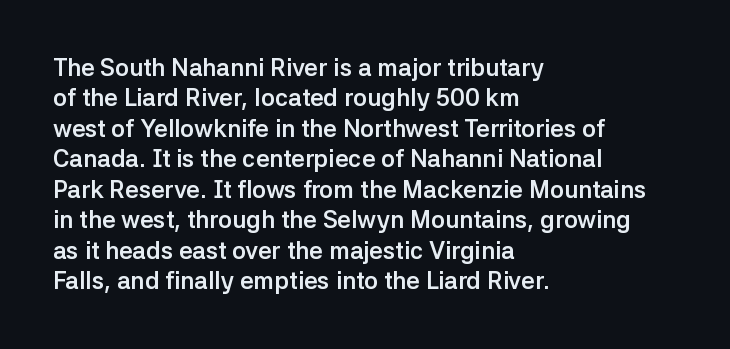
Q: Is the text bold? A: Yes.
Q: Is the text italic (slanted)? A: No, it is upright.
Q: Is the text underlined? A: No.
Q: How is the paragraph aligned? A: Left-aligned.
Q: Is the spacing between letters normal or unusually wide? A: Normal.
Q: Is the spacing between lines tight, normal or loose? A: Normal.
